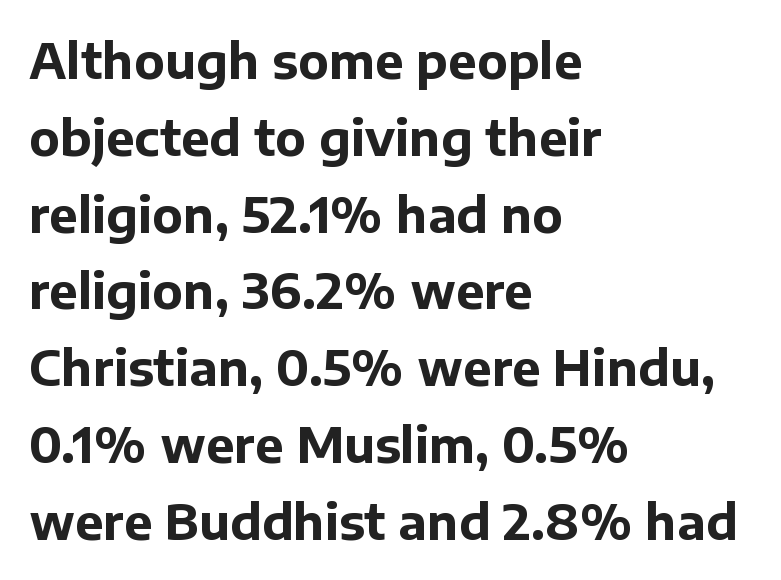
{"serif": "no", "italic": "no", "bold": "yes", "weight": "bold", "width": "normal", "stroke_contrast": "low", "x_height": "medium", "monospaced": "no", "underline": "no", "align": "left", "line_spacing": "normal", "line_spacing_ratio": 1.6, "letter_spacing": "normal", "letter_spacing_em": 0.0, "glyph_px": 48}
